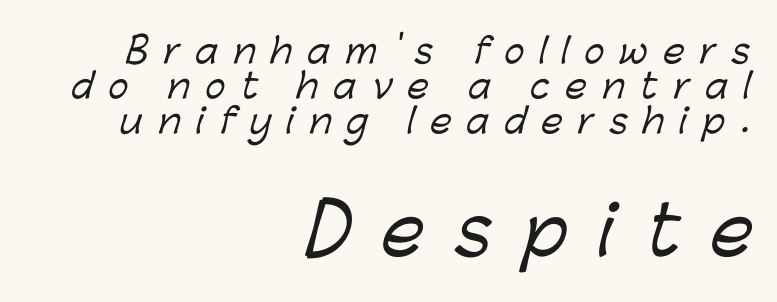
Note: smaller setting up top, larger setting below. The passage shown is not underscored anywhere. You could not count columns in this text — the font is proportionally spaced. Substantial extra tracking has been applied to these lines.
